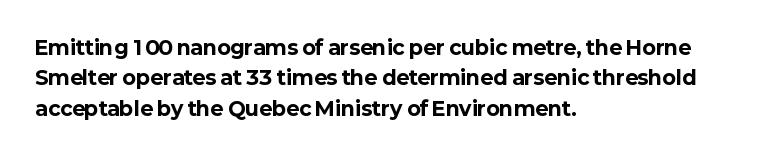
Q: Is the text bold? A: Yes.
Q: Is the text italic (slanted)? A: No, it is upright.
Q: Is the text underlined? A: No.
Q: How is the paragraph aligned? A: Left-aligned.
Q: Is the spacing between letters normal or unusually wide? A: Normal.
Q: Is the spacing between lines tight, normal or loose? A: Normal.
